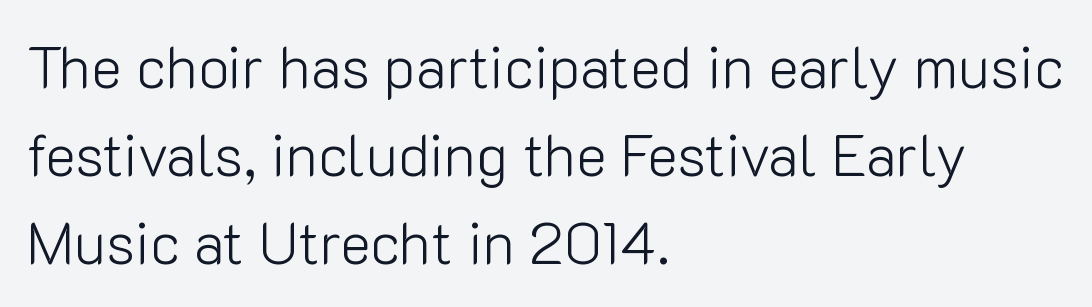
Spacing verdict: proportional, widths tailored to each character. Has an underline been added? It has not. The leading is moderate, giving the passage an even texture. The type sits square on the baseline with zero lean. Observe the ordinary spacing: letters are neighbours, not strangers.
